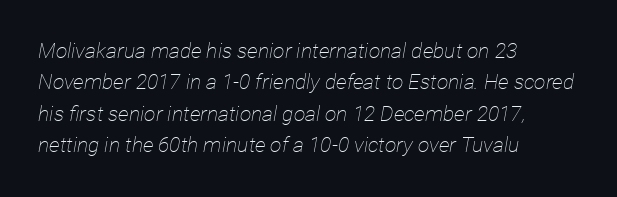
The image shows 21 px text type, italic (leaning right); set left-aligned, normal line spacing (1.5x), normal letter spacing, not underlined.
